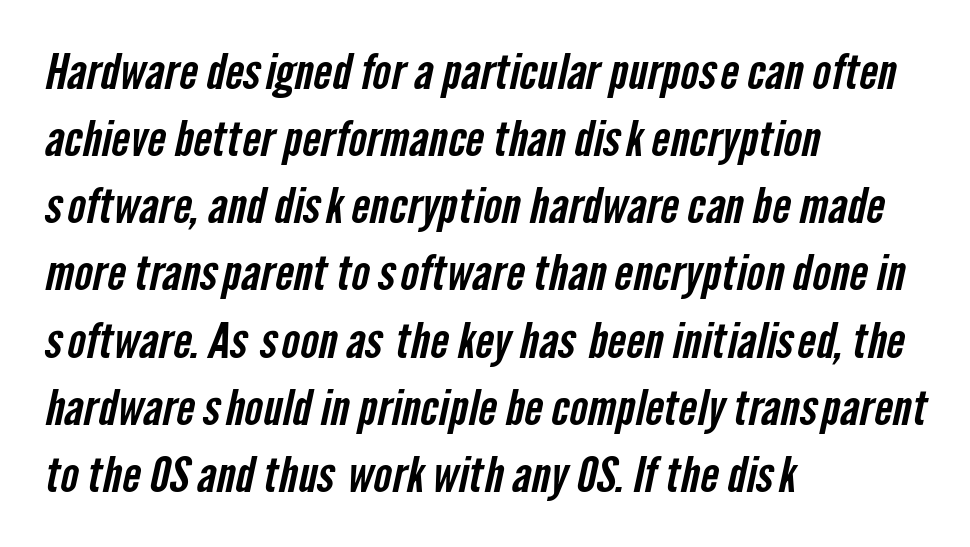
Q: Is the typeface a serif or a sans-serif typeface? A: Sans-serif.
Q: Is the text underlined? A: No.
Q: How is the paragraph aligned? A: Left-aligned.
Q: Is the spacing between letters normal or unusually wide? A: Normal.
Q: Is the spacing between lines tight, normal or loose? A: Normal.
Q: Width (condensed, normal, or wide)? A: Condensed.
Q: Stroke contrast? A: Low.
Q: x-height? A: Medium.
Q: Monospaced? A: No.
